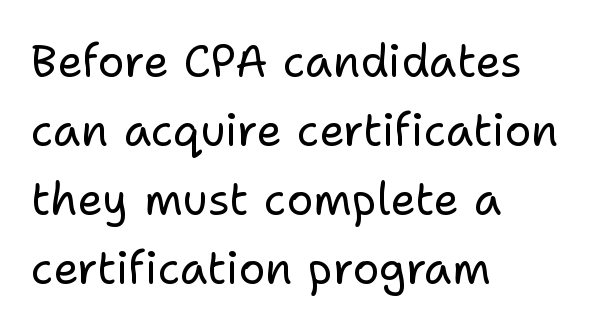
{"serif": "no", "italic": "no", "bold": "no", "weight": "regular", "width": "normal", "stroke_contrast": "low", "x_height": "medium", "monospaced": "no", "underline": "no", "align": "left", "line_spacing": "normal", "line_spacing_ratio": 1.53, "letter_spacing": "normal", "letter_spacing_em": 0.0, "glyph_px": 45}
